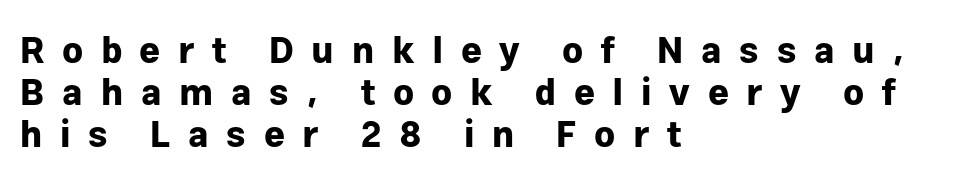
Q: Is the text bold? A: Yes.
Q: Is the text italic (slanted)? A: No, it is upright.
Q: Is the typeface a serif or a sans-serif typeface? A: Sans-serif.
Q: Is the text underlined? A: No.
Q: How is the paragraph aligned? A: Left-aligned.
Q: Is the spacing between letters normal or unusually wide? A: Unusually wide.
Q: Width (condensed, normal, or wide)? A: Normal.
Q: Stroke contrast? A: Low.
Q: x-height? A: Medium.
Q: Monospaced? A: No.
